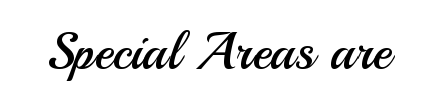
The image shows 52 px regular-weight sans-serif type; set normal letter spacing, not underlined; medium stroke contrast and a small x-height.
